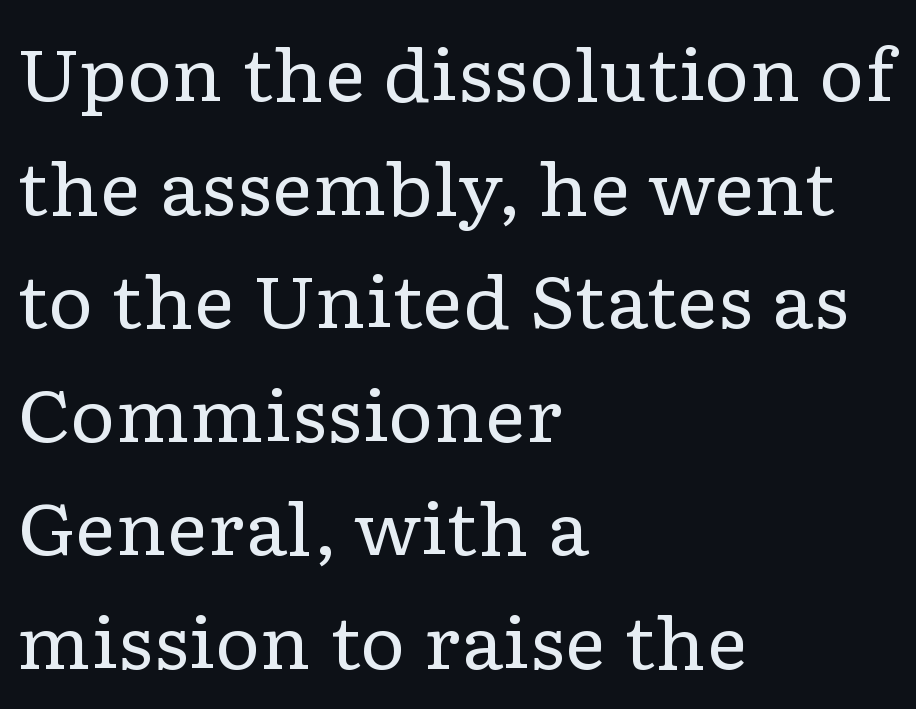
Nobody touched the tracking dial on this one. Bare-footed words on every line. The typeface chosen for these lines features serifs. A typesetter would mark this as roman, not italic.
